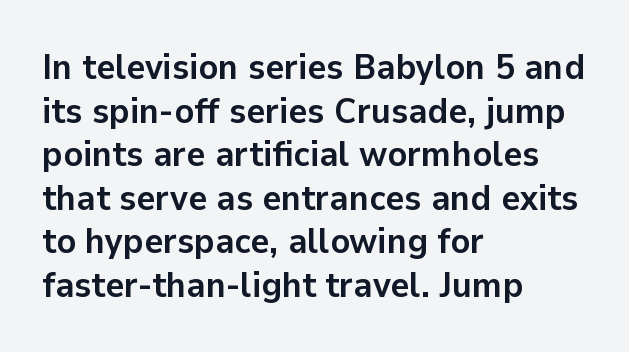
Q: Is the text bold? A: Yes.
Q: Is the text italic (slanted)? A: No, it is upright.
Q: Is the typeface a serif or a sans-serif typeface? A: Sans-serif.
Q: Is the text underlined? A: No.
Q: How is the paragraph aligned? A: Left-aligned.
Q: Is the spacing between letters normal or unusually wide? A: Normal.
Q: Width (condensed, normal, or wide)? A: Normal.
Q: Stroke contrast? A: Low.
Q: x-height? A: Medium.
Q: Monospaced? A: No.
